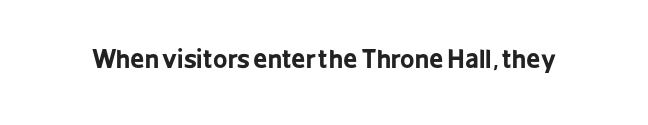
{"italic": "no", "bold": "yes", "underline": "no", "letter_spacing": "normal", "letter_spacing_em": 0.0, "glyph_px": 25}
